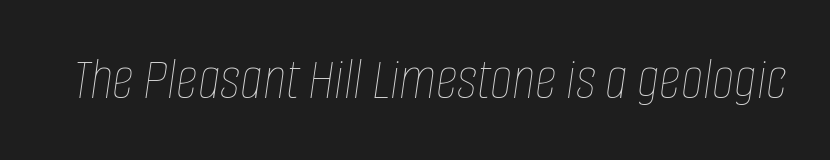
Q: Is the text bold? A: No.
Q: Is the text italic (slanted)? A: Yes, it leans right by about 8 degrees.
Q: Is the text underlined? A: No.
Q: Is the spacing between letters normal or unusually wide? A: Normal.
Q: Width (condensed, normal, or wide)? A: Condensed.
Q: Stroke contrast? A: Low.
Q: x-height? A: Large.
Q: Monospaced? A: No.
